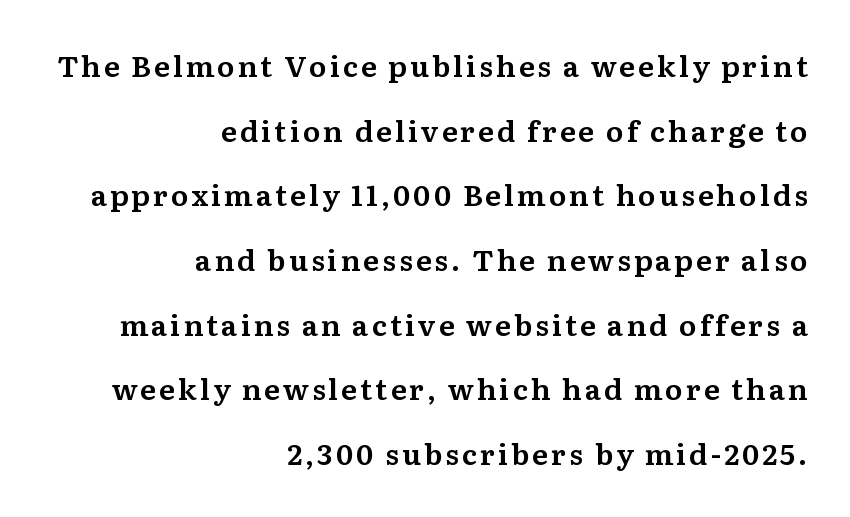
Q: Is the text italic (slanted)? A: No, it is upright.
Q: Is the typeface a serif or a sans-serif typeface? A: Serif.
Q: Is the text underlined? A: No.
Q: How is the paragraph aligned? A: Right-aligned.
Q: Is the spacing between lines tight, normal or loose? A: Loose.
Q: Width (condensed, normal, or wide)? A: Normal.
Q: Stroke contrast? A: Medium.
Q: x-height? A: Medium.
Q: Monospaced? A: No.
